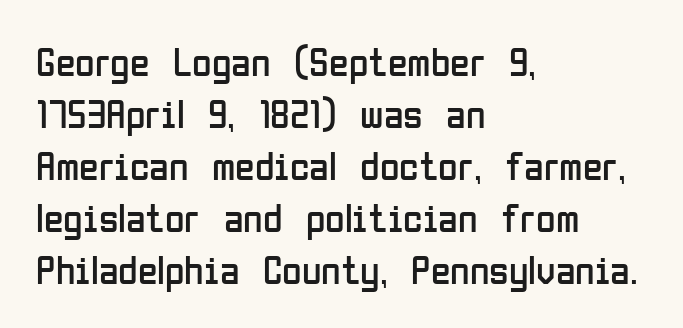
Q: Is the text bold? A: No.
Q: Is the text italic (slanted)? A: No, it is upright.
Q: Is the typeface a serif or a sans-serif typeface? A: Sans-serif.
Q: Is the text underlined? A: No.
Q: How is the paragraph aligned? A: Left-aligned.
Q: Is the spacing between letters normal or unusually wide? A: Normal.
Q: Is the spacing between lines tight, normal or loose? A: Normal.
Q: Width (condensed, normal, or wide)? A: Condensed.
Q: Stroke contrast? A: Low.
Q: x-height? A: Medium.
Q: Monospaced? A: No.
